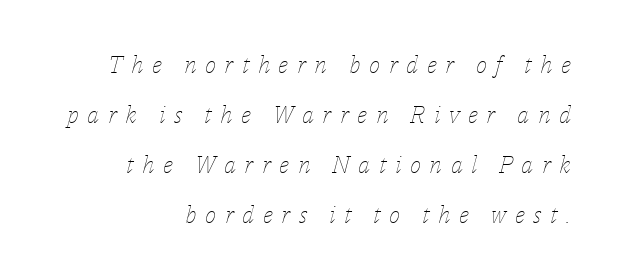
Q: Is the text bold? A: No.
Q: Is the text italic (slanted)? A: Yes, it leans right by about 14 degrees.
Q: Is the text underlined? A: No.
Q: How is the paragraph aligned? A: Right-aligned.
Q: Is the spacing between letters normal or unusually wide? A: Unusually wide.
Q: Is the spacing between lines tight, normal or loose? A: Loose.
